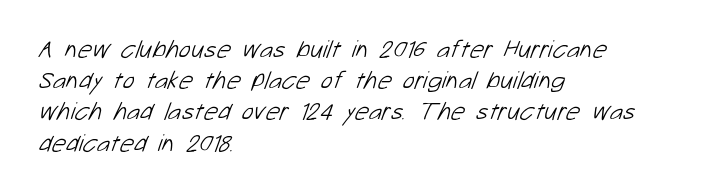
The passage shown is not bold in any degree. Rule under the text: the space is simply empty. Rows of type keep a routine distance in the vertical direction. Short note: letters normally spaced. The lines are quadded left.
